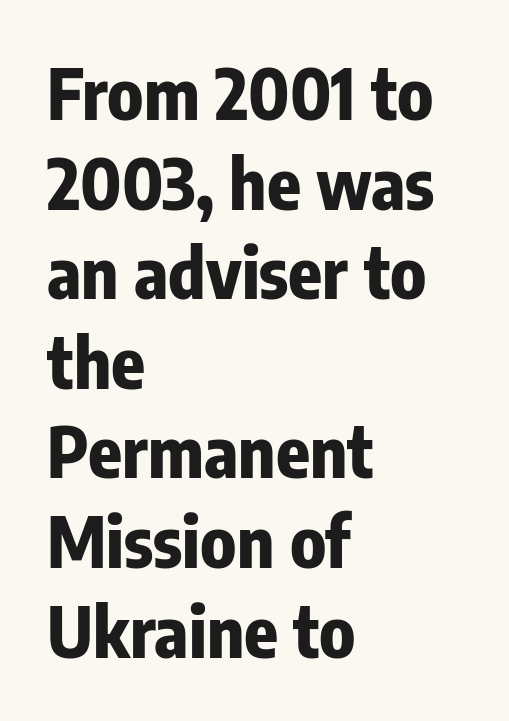
The passage is arranged the way most books set body copy — flush left. Is there any slant? The stems are plumb. Emphasis by weight is at full strength: bold. Quick note: underline off.
